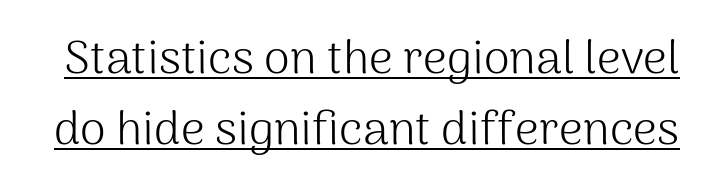
The image shows 47 px light sans-serif type, upright; set normal line spacing (1.51x), normal letter spacing, underlined; medium stroke contrast and a medium x-height.
